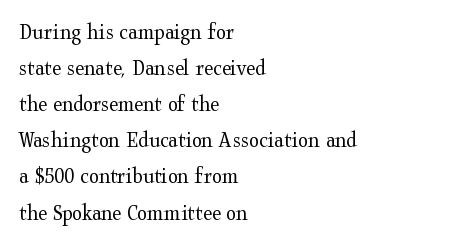
{"italic": "no", "bold": "no", "underline": "no", "align": "left", "line_spacing": "normal", "line_spacing_ratio": 1.57, "letter_spacing": "normal", "letter_spacing_em": 0.0, "glyph_px": 23}
